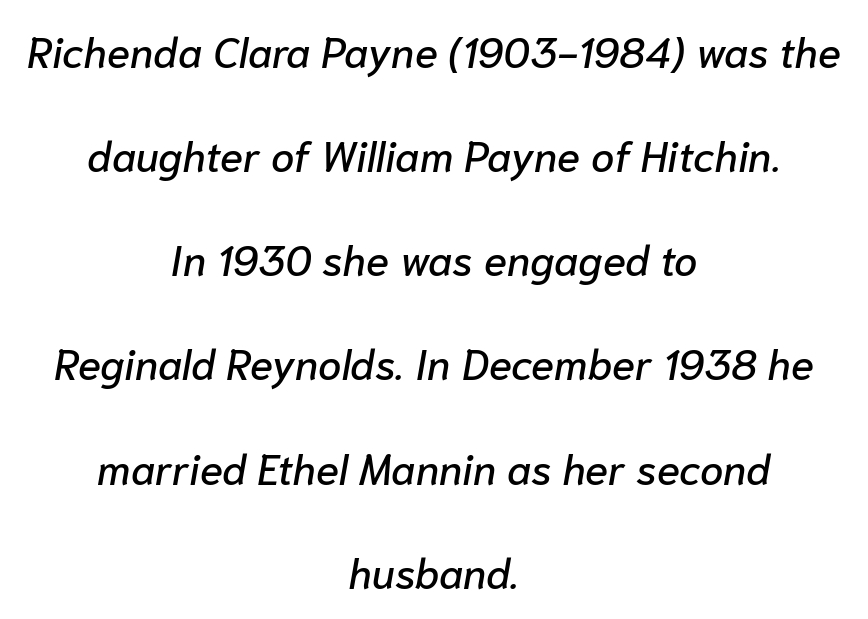
This rendering uses center alignment, leaving both contours irregular but symmetric. A typesetter would call this proportional, since set widths differ per character. Descender tails drop into unmarked territory. The glyphs look as if they've been sheared to an angle.
